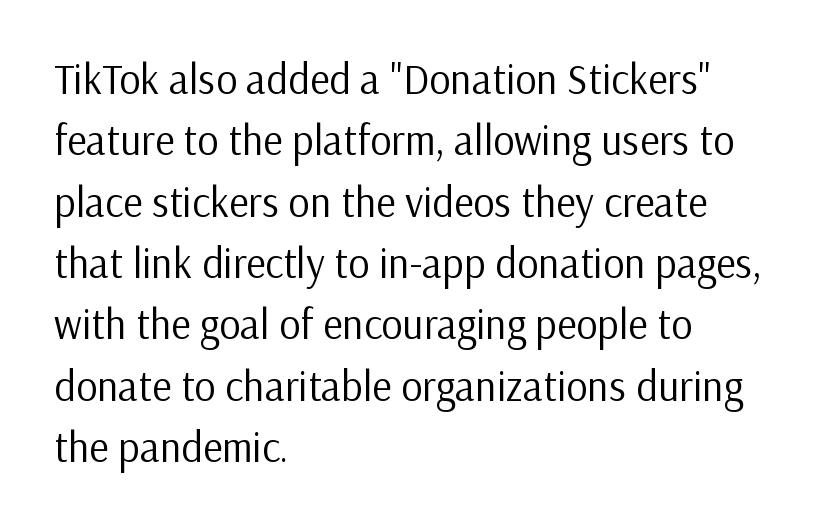
{"serif": "no", "italic": "no", "bold": "no", "weight": "regular", "width": "normal", "stroke_contrast": "low", "x_height": "medium", "monospaced": "no", "underline": "no", "align": "left", "line_spacing": "normal", "line_spacing_ratio": 1.46, "letter_spacing": "normal", "letter_spacing_em": 0.0, "glyph_px": 42}
